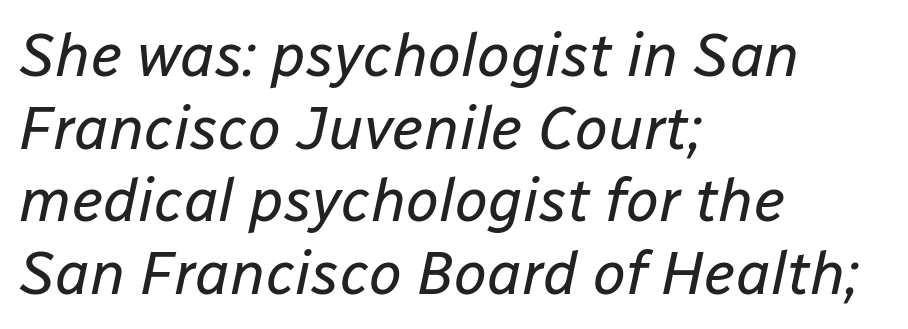
{"italic": "yes", "lean": "right", "slant_degrees": 12, "bold": "no", "weight": "regular", "width": "normal", "stroke_contrast": "low", "x_height": "medium", "monospaced": "no", "underline": "no", "align": "left", "line_spacing_ratio": 1.21, "letter_spacing": "normal", "letter_spacing_em": 0.0, "glyph_px": 60}
